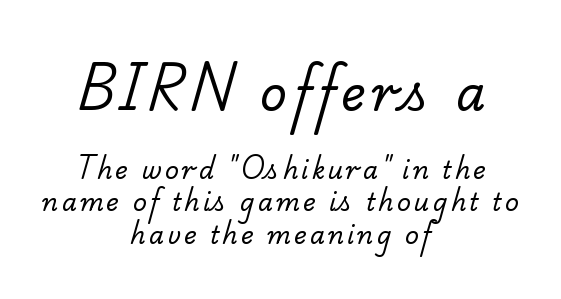
The image shows 47 px regular-weight type; set centered, normal line spacing (1.36x), not underlined; the first (top) block is 1.96x larger; low stroke contrast and a small x-height.
